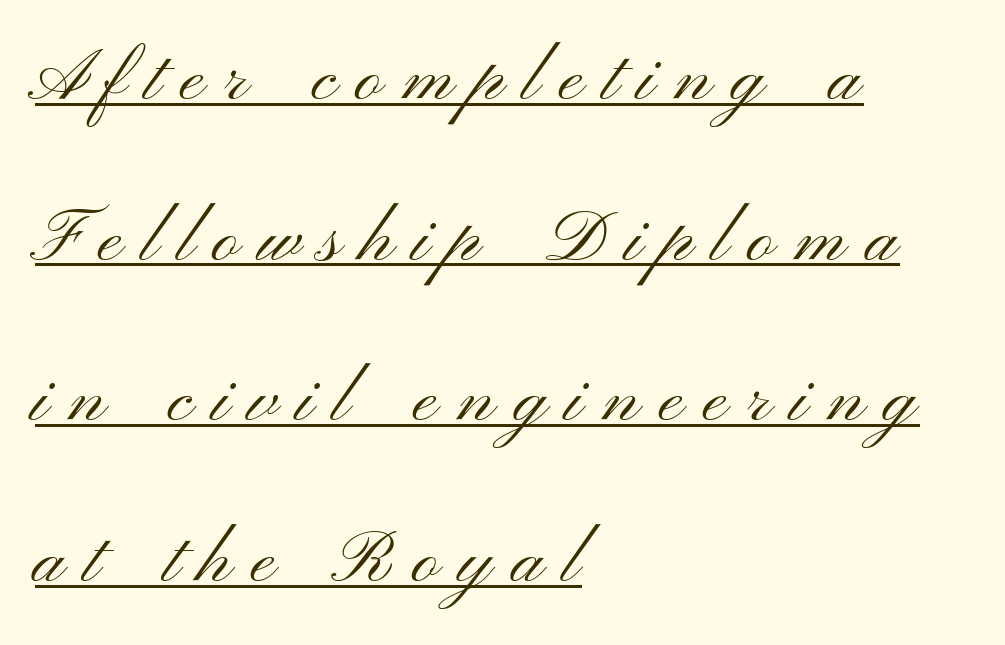
{"serif": "no", "bold": "no", "weight": "light", "width": "wide", "stroke_contrast": "medium", "x_height": "small", "monospaced": "no", "underline": "yes", "align": "left", "line_spacing": "loose", "line_spacing_ratio": 2.2, "letter_spacing": "wide", "letter_spacing_em": 0.27, "glyph_px": 73}
